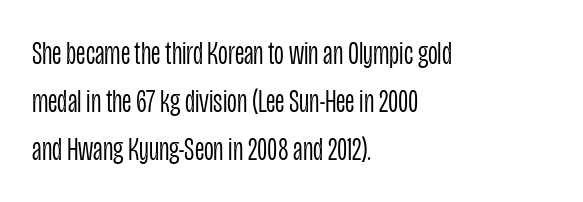
The image shows 34 px light, condensed sans-serif type, upright; set left-aligned, normal line spacing (1.41x), normal letter spacing, not underlined; low stroke contrast and a large x-height.
